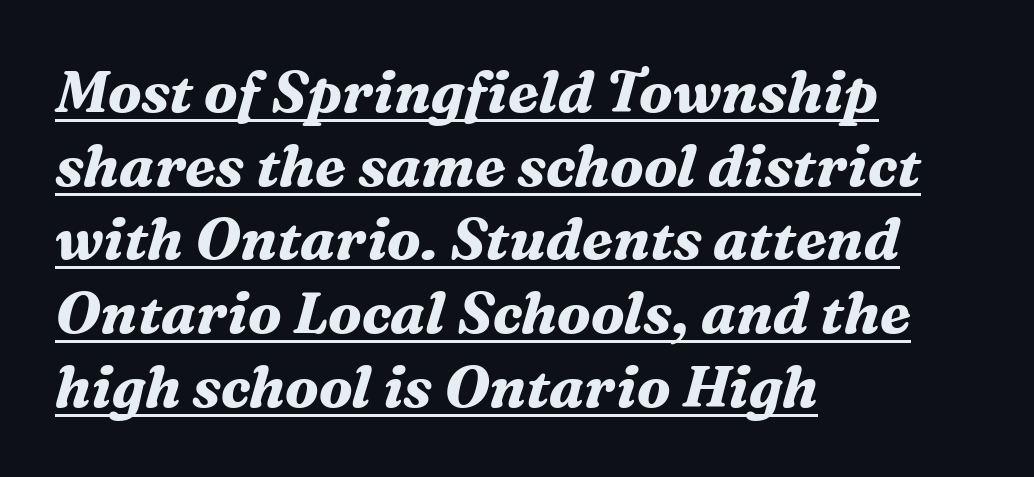
The image shows 58 px bold serif type, italic (leaning right); set left-aligned, normal line spacing (1.27x), normal letter spacing, underlined; medium stroke contrast and a medium x-height.
